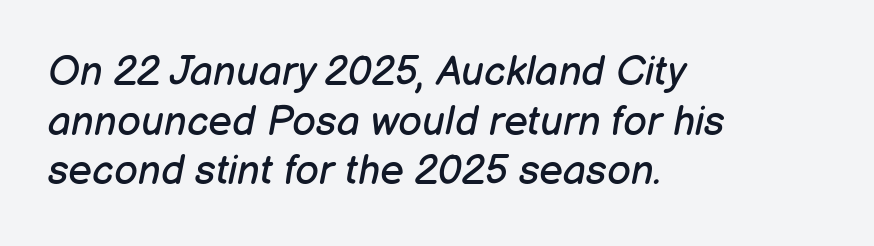
The image shows 41 px regular-weight type, italic (leaning right); set left-aligned, line spacing 1.21x, normal letter spacing, not underlined; low stroke contrast and a medium x-height.
